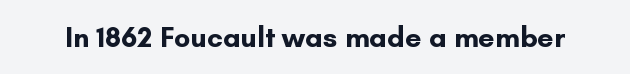
No italicization has been applied; the sample stays upright. Each letter keeps its own natural width here, so spacing adapts to shape. The face used here has the dense, thick strokes of a bold. This rendering leaves character spacing at its baseline value.
